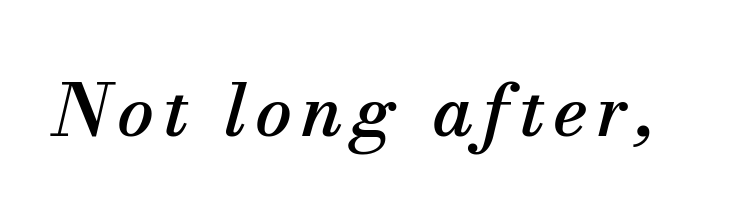
Q: Is the text italic (slanted)? A: Yes, it leans right by about 13 degrees.
Q: Is the typeface a serif or a sans-serif typeface? A: Serif.
Q: Is the text underlined? A: No.
Q: Width (condensed, normal, or wide)? A: Normal.
Q: Stroke contrast? A: Medium.
Q: x-height? A: Small.
Q: Monospaced? A: No.
